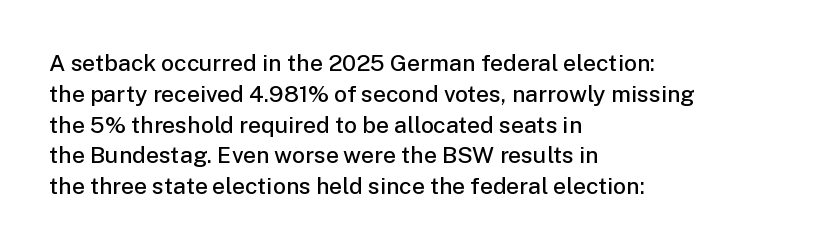
{"italic": "no", "bold": "semi", "underline": "no", "align": "left", "line_spacing": "normal", "line_spacing_ratio": 1.34, "letter_spacing": "normal", "letter_spacing_em": 0.0, "glyph_px": 23}
